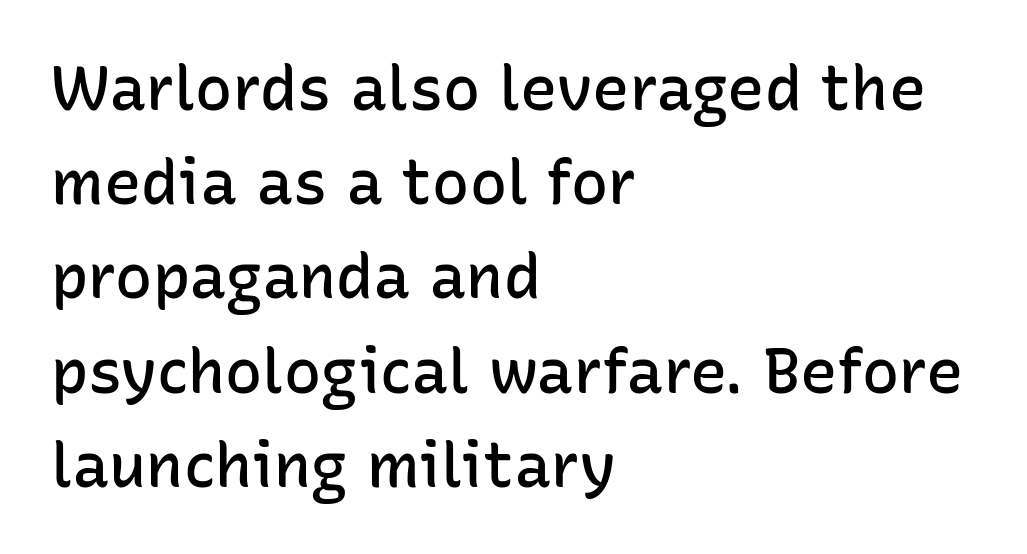
Q: Is the text bold? A: Semi-bold.
Q: Is the text italic (slanted)? A: No, it is upright.
Q: Is the typeface a serif or a sans-serif typeface? A: Sans-serif.
Q: Is the text underlined? A: No.
Q: How is the paragraph aligned? A: Left-aligned.
Q: Is the spacing between letters normal or unusually wide? A: Normal.
Q: Is the spacing between lines tight, normal or loose? A: Normal.
Q: Width (condensed, normal, or wide)? A: Normal.
Q: Stroke contrast? A: Low.
Q: x-height? A: Medium.
Q: Monospaced? A: No.
